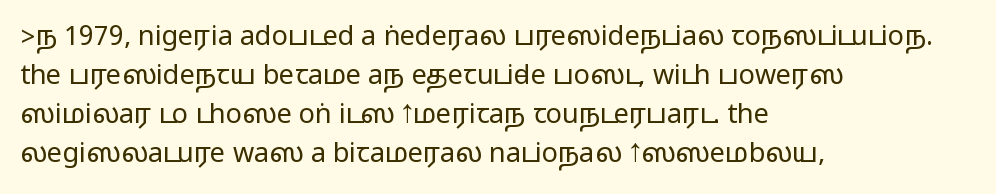
Q: Is the text italic (slanted)? A: No, it is upright.
Q: Is the text underlined? A: No.
Q: How is the paragraph aligned? A: Left-aligned.
Q: Is the spacing between letters normal or unusually wide? A: Normal.
Q: Is the spacing between lines tight, normal or loose? A: Normal.
